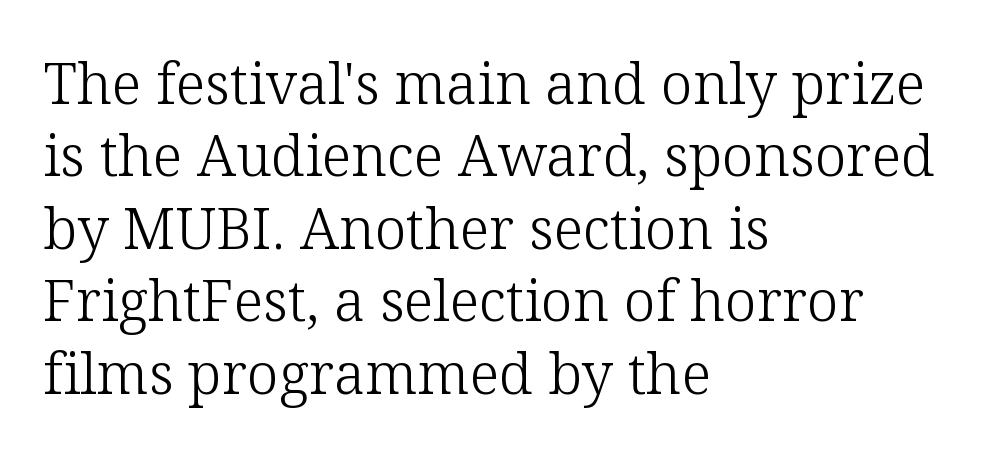
These lines are set flush left with a ragged right edge. The passage shown has conventional tracking throughout. The rendering uses natural spacing where letterforms have individual widths. The typeface has the unassuming heft of standard copy or less. The letters stand straight up with perfectly vertical stems.
